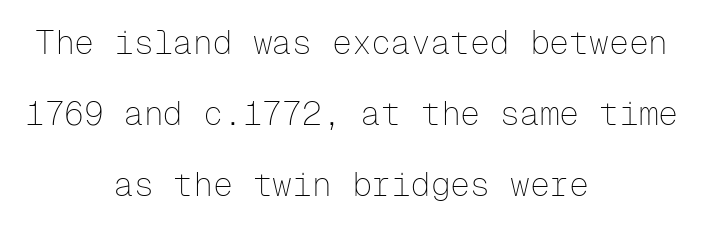
The image shows 33 px thin sans-serif type, upright, monospaced; set centered, loose line spacing (2.15x), normal letter spacing, not underlined; low stroke contrast and a medium x-height.
